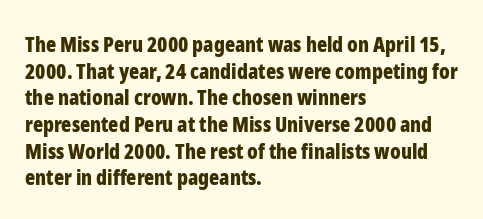
Q: Is the text bold? A: Yes.
Q: Is the text italic (slanted)? A: No, it is upright.
Q: Is the text underlined? A: No.
Q: How is the paragraph aligned? A: Left-aligned.
Q: Is the spacing between letters normal or unusually wide? A: Normal.
Q: Is the spacing between lines tight, normal or loose? A: Normal.
